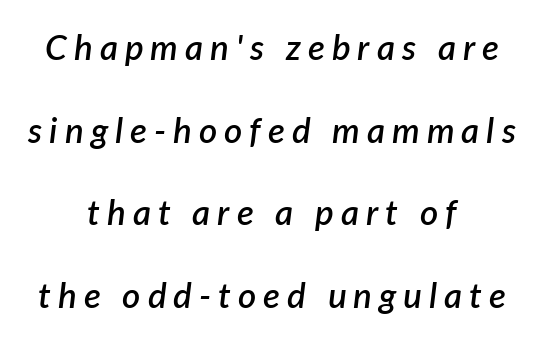
The image shows 35 px semibold type, italic (leaning right); set centered, loose line spacing (2.36x), unusually wide letter spacing (+0.2 em), not underlined; low stroke contrast and a medium x-height.
